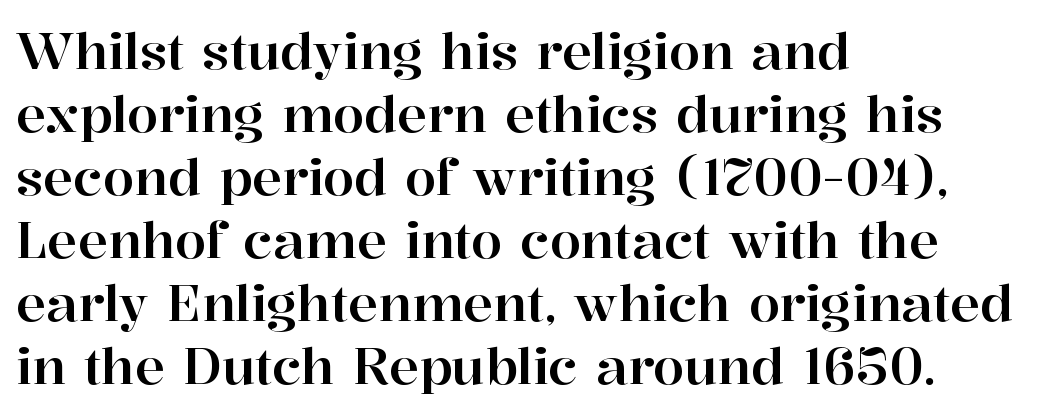
{"serif": "yes", "italic": "no", "width": "normal", "stroke_contrast": "high", "x_height": "medium", "monospaced": "no", "underline": "no", "align": "left", "line_spacing": "normal", "line_spacing_ratio": 1.26, "letter_spacing": "normal", "letter_spacing_em": 0.0, "glyph_px": 50}
